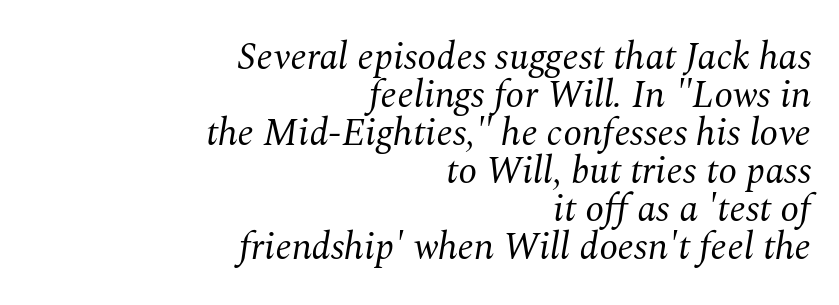
The image shows 38 px regular-weight serif type, italic (leaning right); set right-aligned, tight line spacing (1.0x), normal letter spacing, not underlined; medium stroke contrast and a medium x-height.
